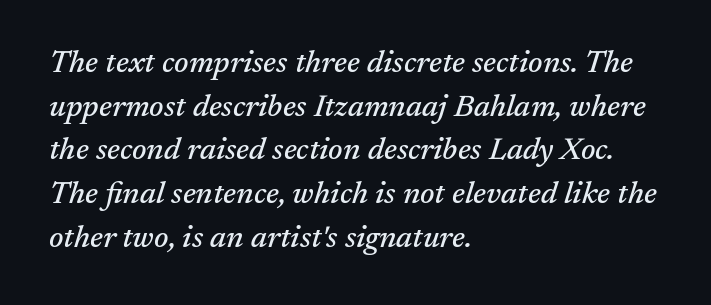
The image shows 31 px serif type, italic (leaning right); set left-aligned, normal line spacing (1.41x), normal letter spacing, not underlined; medium stroke contrast and a medium x-height.
